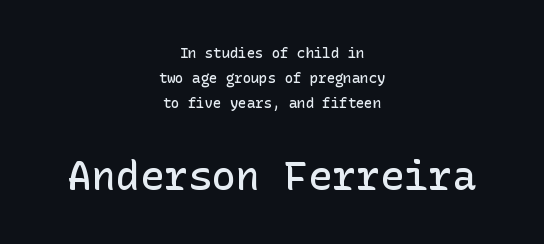
The image shows 40 px semibold sans-serif type, upright; set centered, line spacing 1.8x, normal letter spacing, not underlined; the second (bottom) block is 2.86x larger; low stroke contrast and a medium x-height.
